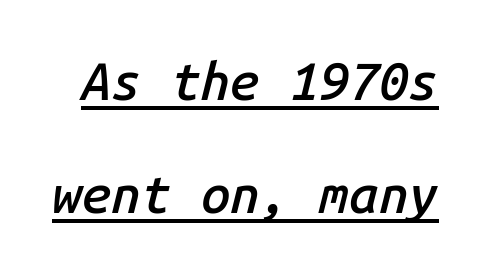
Looks like terminal output: every glyph gets an equal slot. Every letter is mildly thick-stroked: semibold rather than bold. The face used here appears with an underline applied. Does the lettering tilt? It does — this is italic. Does extra space separate the letters? No, they use regular spacing. The rendering uses a large line-height, opening up the rows.
